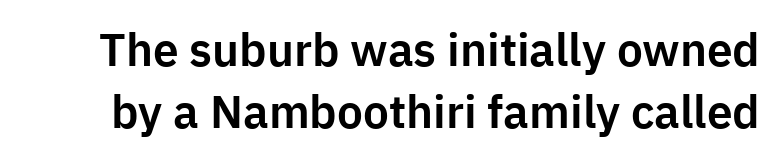
Q: Is the text italic (slanted)? A: No, it is upright.
Q: Is the typeface a serif or a sans-serif typeface? A: Sans-serif.
Q: Is the text underlined? A: No.
Q: Is the spacing between letters normal or unusually wide? A: Normal.
Q: Is the spacing between lines tight, normal or loose? A: Normal.
Q: Width (condensed, normal, or wide)? A: Normal.
Q: Stroke contrast? A: Low.
Q: x-height? A: Medium.
Q: Monospaced? A: No.
